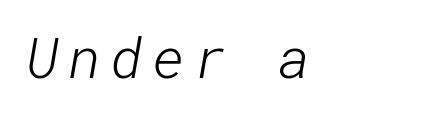
No letter is thick-stroked: the sample isn't bold. The foot of each line stays bare and open. The lines are quadded left. Font category for this specimen: sans-serif.
